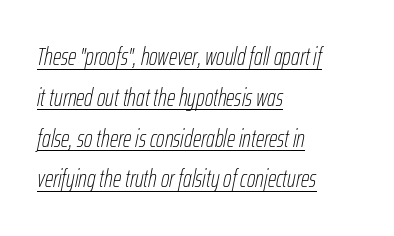
The image shows 24 px text type, italic (leaning right); set left-aligned, normal line spacing (1.7x), normal letter spacing, underlined.
